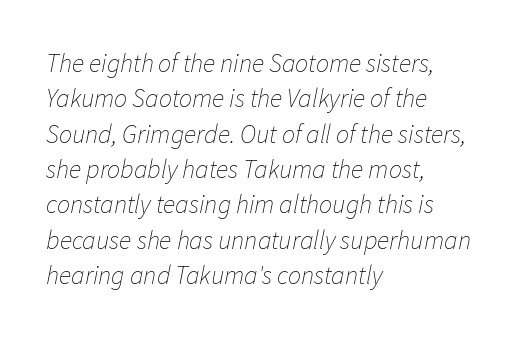
The image shows 26 px text type, italic (leaning right); set left-aligned, normal line spacing (1.36x), normal letter spacing, not underlined.
